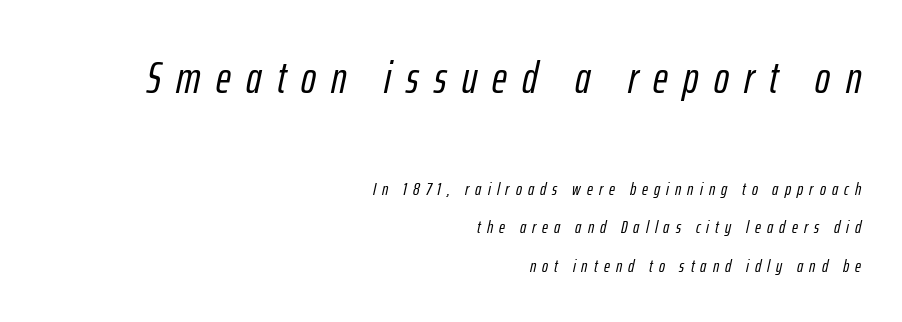
Q: Is the text italic (slanted)? A: Yes, it leans right by about 12 degrees.
Q: Is the text underlined? A: No.
Q: How is the paragraph aligned? A: Right-aligned.
Q: Is the spacing between letters normal or unusually wide? A: Unusually wide.
Q: Is the spacing between lines tight, normal or loose? A: Loose.
Q: Which block of text is set in a larger size, the first (top) or the second (bottom)? A: The first (top) one.
Q: Width (condensed, normal, or wide)? A: Condensed.
Q: Stroke contrast? A: Low.
Q: x-height? A: Medium.
Q: Monospaced? A: No.
